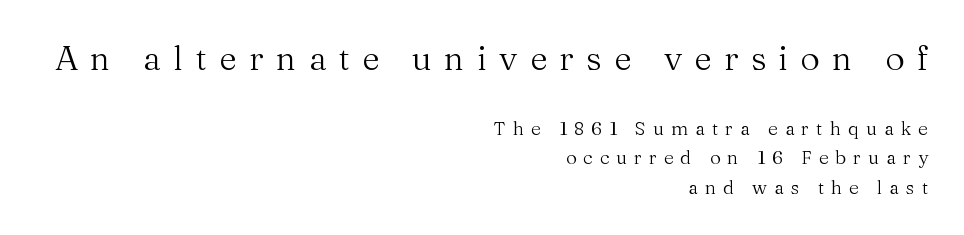
Q: Is the text bold? A: No.
Q: Is the text italic (slanted)? A: No, it is upright.
Q: Is the typeface a serif or a sans-serif typeface? A: Serif.
Q: Is the text underlined? A: No.
Q: How is the paragraph aligned? A: Right-aligned.
Q: Is the spacing between letters normal or unusually wide? A: Unusually wide.
Q: Is the spacing between lines tight, normal or loose? A: Normal.
Q: Which block of text is set in a larger size, the first (top) or the second (bottom)? A: The first (top) one.
Q: Width (condensed, normal, or wide)? A: Normal.
Q: Stroke contrast? A: Medium.
Q: x-height? A: Medium.
Q: Monospaced? A: No.
